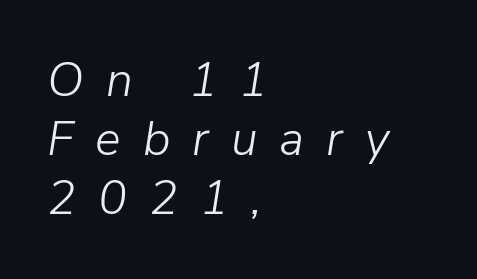
The image shows 48 px light type, italic (leaning right); set left-aligned, line spacing 1.23x, unusually wide letter spacing (+0.46 em), not underlined; low stroke contrast and a medium x-height.
